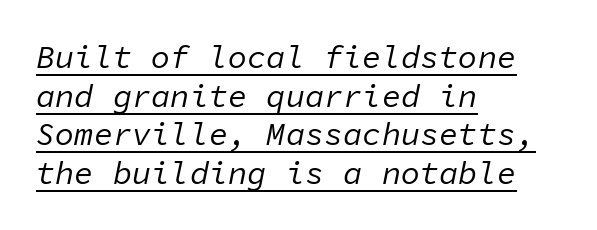
The characters are drawn with everyday or finer stroke widths. Emphasis-style slanted type is in use. You could call the tracking neutral — neither tight nor loose. Where is the straight margin? On the left. Monospaced: the letters line up in strict vertical columns.
